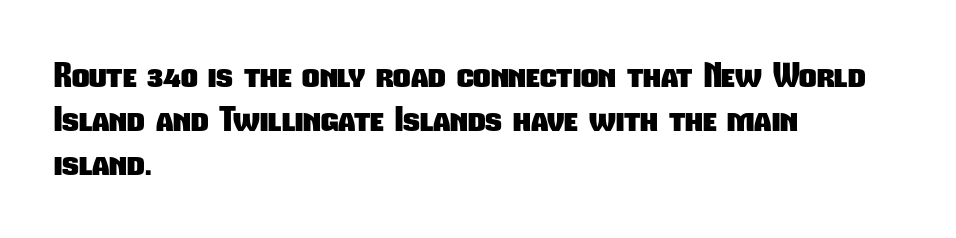
{"serif": "no", "bold": "yes", "weight": "heavy", "width": "condensed", "stroke_contrast": "low", "x_height": "medium", "monospaced": "no", "underline": "no", "align": "left", "line_spacing": "normal", "line_spacing_ratio": 1.29, "letter_spacing": "normal", "letter_spacing_em": 0.0, "glyph_px": 34}
